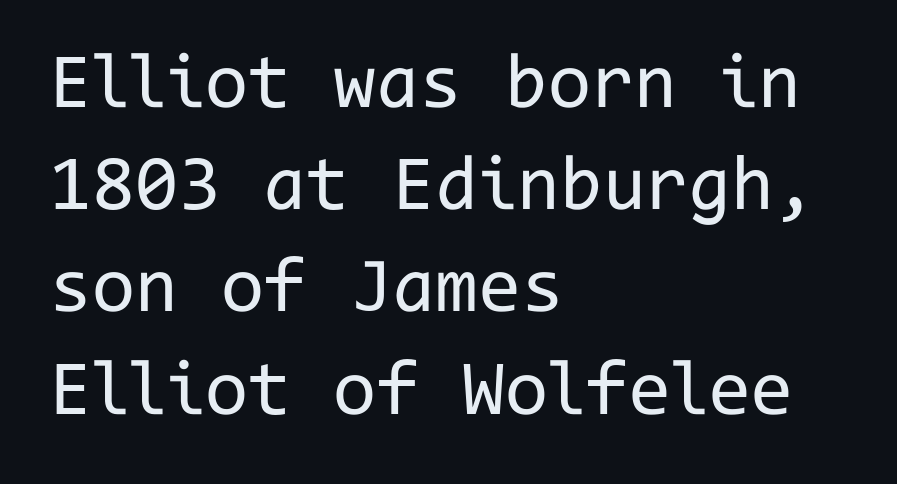
The image shows 78 px regular-weight sans-serif type, upright, monospaced; set left-aligned, normal line spacing (1.31x), normal letter spacing, not underlined; low stroke contrast and a medium x-height.
